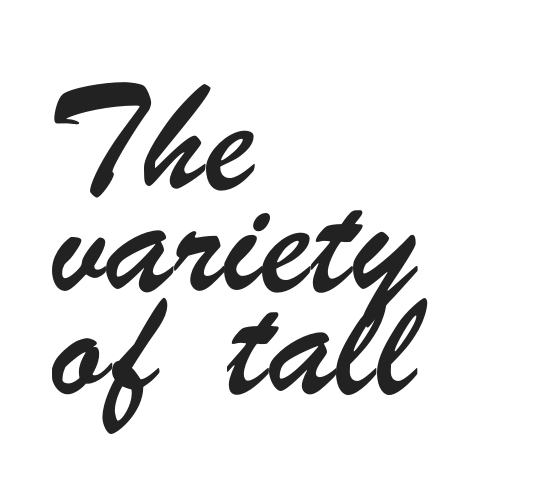
The image shows 67 px condensed sans-serif type; set left-aligned, normal line spacing (1.52x), normal letter spacing, not underlined; low stroke contrast and a small x-height.
